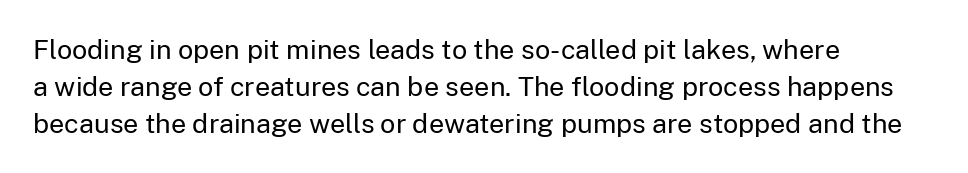
Q: Is the text bold? A: No.
Q: Is the text italic (slanted)? A: No, it is upright.
Q: Is the text underlined? A: No.
Q: How is the paragraph aligned? A: Left-aligned.
Q: Is the spacing between letters normal or unusually wide? A: Normal.
Q: Is the spacing between lines tight, normal or loose? A: Normal.
